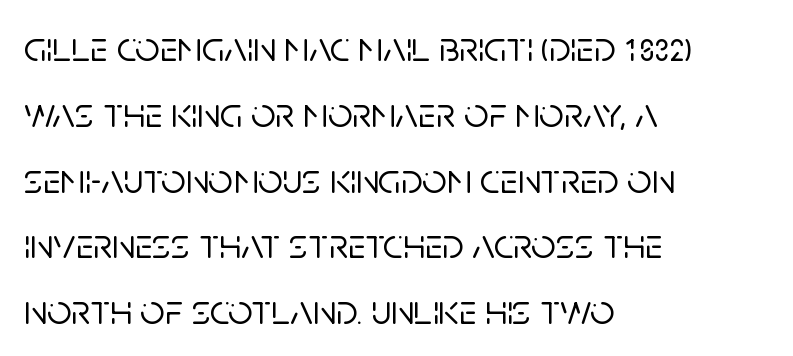
The rag falls on the right side of this text block. Bare-footed words on every line. These lines are rendered in a variable-pitch font. Glyph-to-glyph distance matches everyday printed text.
